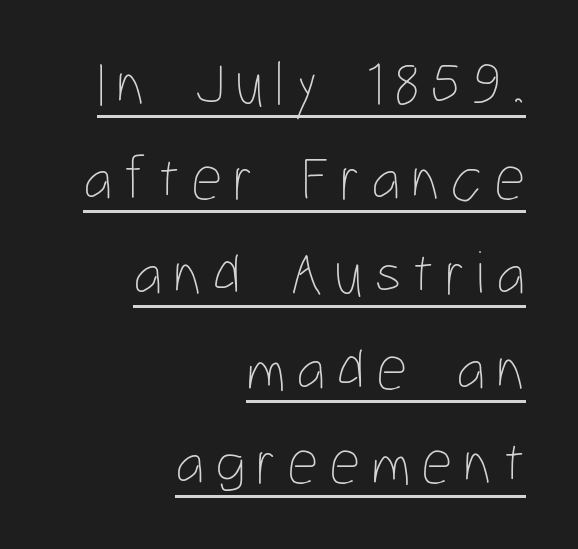
The image shows 62 px thin, condensed type, upright; set right-aligned, normal line spacing (1.53x), underlined; low stroke contrast and a medium x-height.
